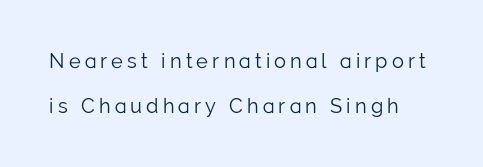
Honestly, the letter spacing is so wide it's the main thing you notice. Reading down the column, the eye jumps a long way to each next line. In terms of posture, this sample is upright. Each row of text sits above clean, open space. The characters are drawn with everyday or finer stroke widths.
